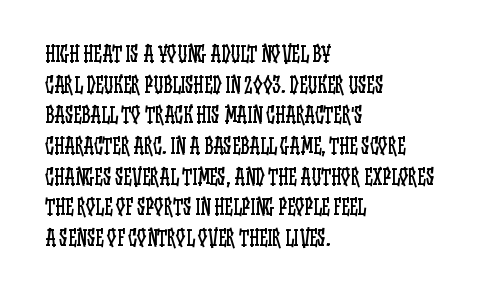
The image shows 21 px text type, upright; set left-aligned, normal line spacing (1.46x), normal letter spacing, not underlined.
